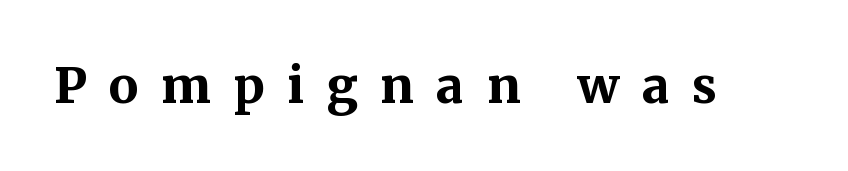
Looks like regular typesetting: each glyph gets only the width it needs. A bare baseline throughout the passage. This is serif lettering, the kind often seen in printed books. The characters look thick and weighty, a clear bold.
